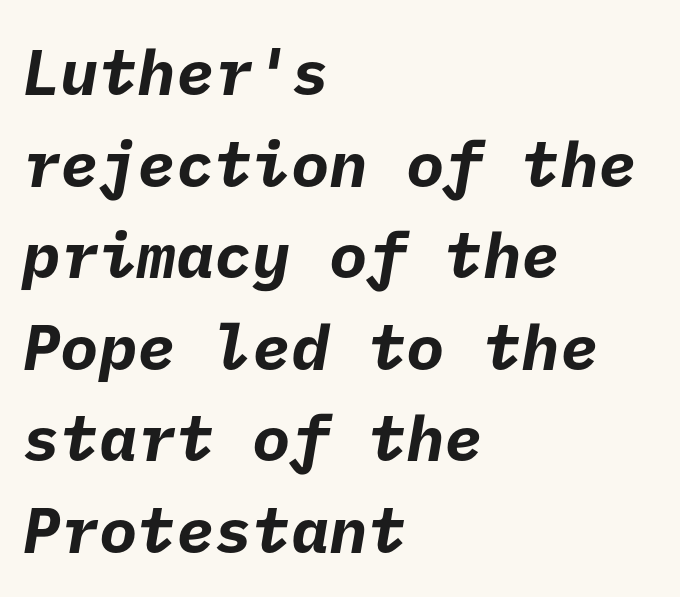
{"serif": "no", "bold": "yes", "weight": "bold", "width": "normal", "stroke_contrast": "low", "x_height": "medium", "underline": "no", "align": "left", "line_spacing": "normal", "line_spacing_ratio": 1.43, "letter_spacing": "normal", "letter_spacing_em": 0.0, "glyph_px": 64}
